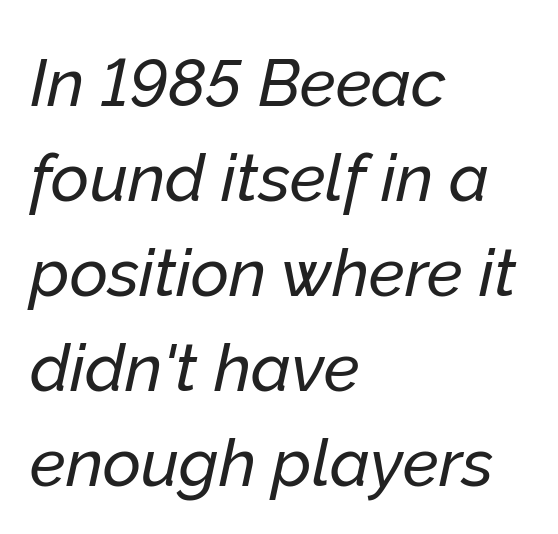
The image shows 66 px text type, italic (leaning right); set left-aligned, normal line spacing (1.44x), normal letter spacing, not underlined; low stroke contrast and a medium x-height.
